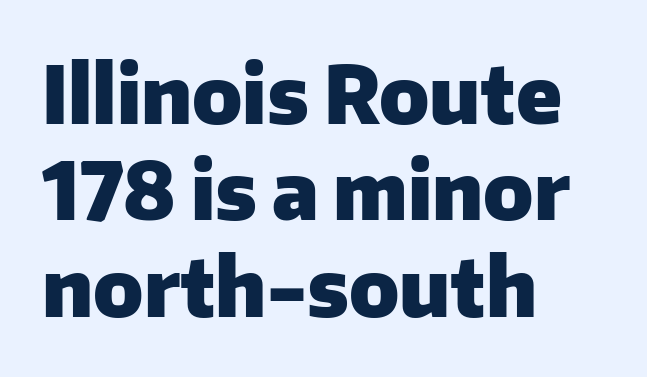
Q: Is the text bold? A: Yes.
Q: Is the text italic (slanted)? A: No, it is upright.
Q: Is the typeface a serif or a sans-serif typeface? A: Sans-serif.
Q: Is the text underlined? A: No.
Q: How is the paragraph aligned? A: Left-aligned.
Q: Is the spacing between letters normal or unusually wide? A: Normal.
Q: Width (condensed, normal, or wide)? A: Normal.
Q: Stroke contrast? A: Low.
Q: x-height? A: Medium.
Q: Monospaced? A: No.
